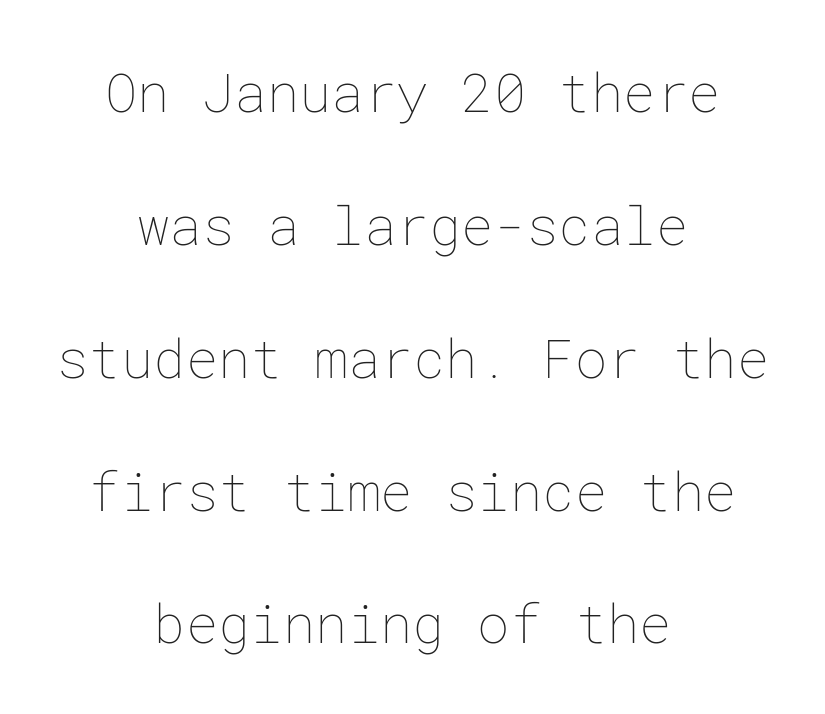
The image shows 54 px thin type, upright; set centered, loose line spacing (2.46x), normal letter spacing, not underlined; low stroke contrast and a medium x-height.
